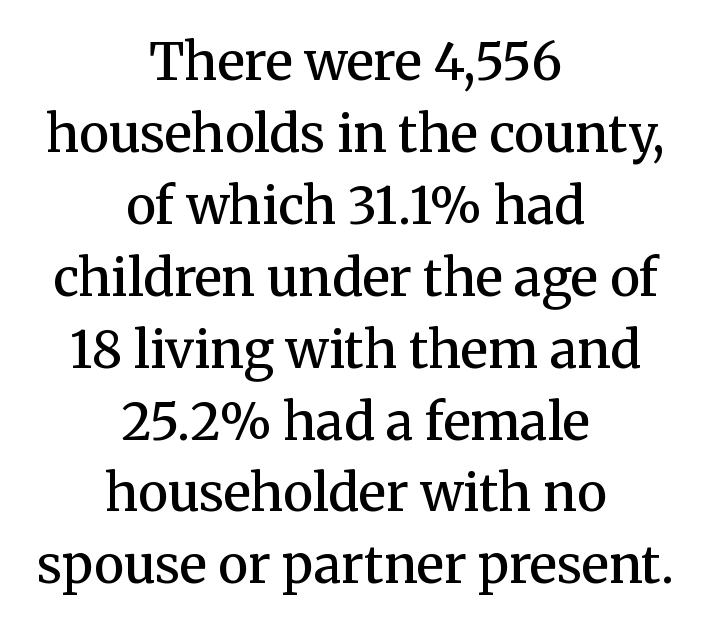
{"serif": "yes", "italic": "no", "bold": "semi", "weight": "semibold", "width": "normal", "stroke_contrast": "medium", "x_height": "medium", "monospaced": "no", "underline": "no", "align": "center", "line_spacing": "normal", "line_spacing_ratio": 1.41, "letter_spacing": "normal", "letter_spacing_em": 0.0, "glyph_px": 51}
